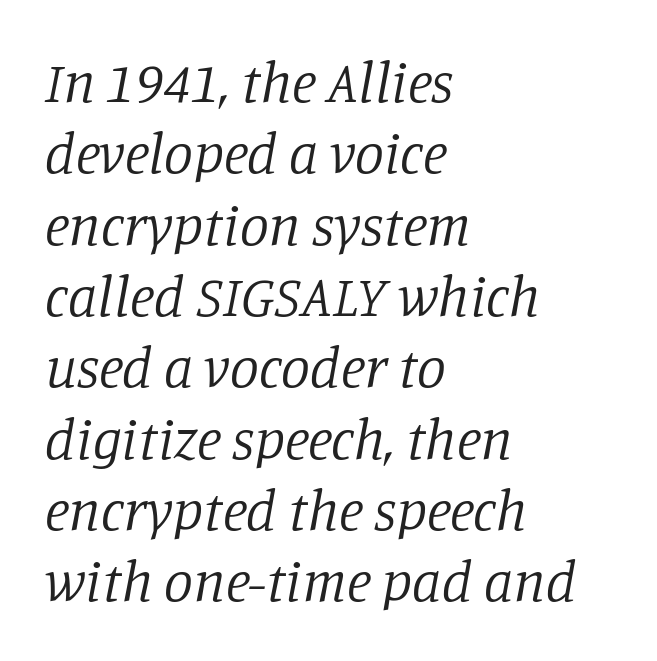
The image shows 58 px regular-weight serif type, italic (leaning right); set left-aligned, line spacing 1.23x, normal letter spacing, not underlined; low stroke contrast and a large x-height.
